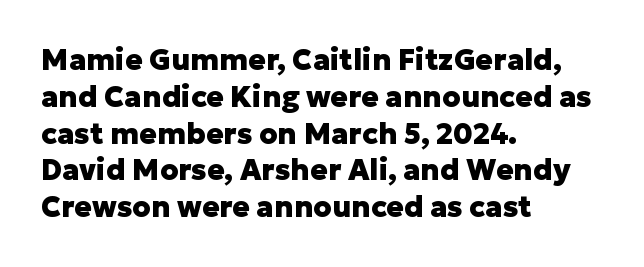
The image shows 29 px heavy sans-serif type, upright; set left-aligned, normal line spacing (1.27x), normal letter spacing, not underlined; low stroke contrast and a medium x-height.
